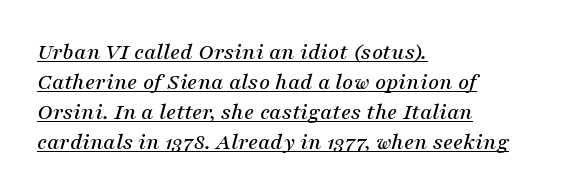
The passage shown leans; its letterforms are oblique. These characters rest on top of a visible drawn line. Default kerning and tracking; the words read as compact shapes. The text block is weighted toward the left margin, trailing off unevenly rightward. Whoever set this chose a conventional vertical rhythm.
